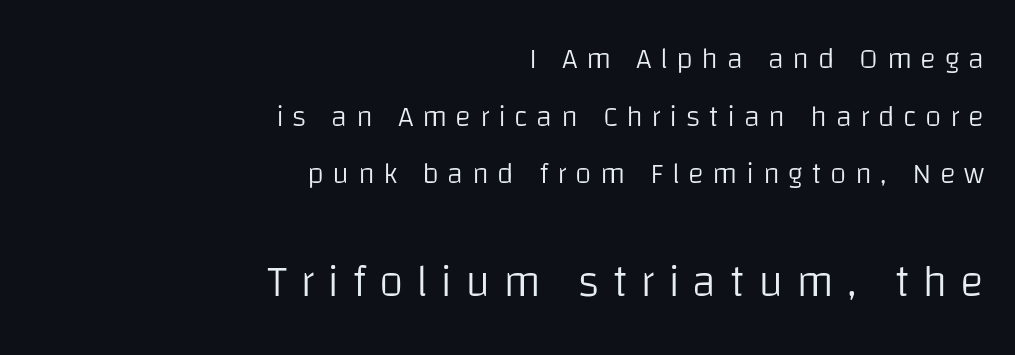
Caption: upper text group reduced, lower text group enlarged. Glance below the letters and you will spot only blank space. The letters carry no serifs — their stems end cleanly without finishing strokes. A typesetter would call this heavily tracked-out type. A flush-right, rag-left setting is used for this passage.
